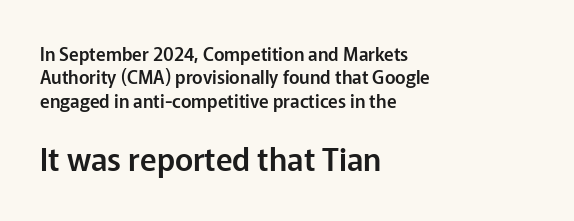
The image shows 31 px sans-serif type, upright; set left-aligned, normal line spacing (1.3x), normal letter spacing, not underlined; the second (bottom) block is 1.72x larger; low stroke contrast and a medium x-height.
